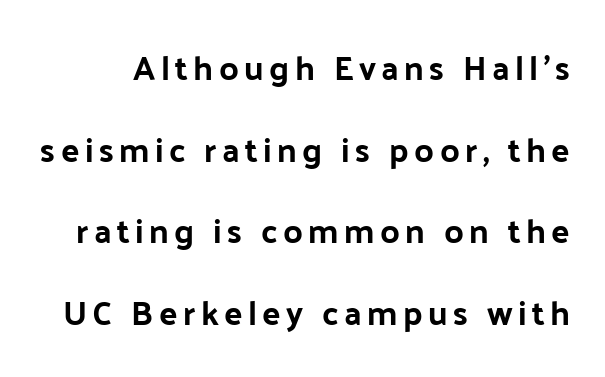
The image shows 34 px bold sans-serif type, upright; set loose line spacing (2.4x), not underlined; low stroke contrast and a medium x-height.
